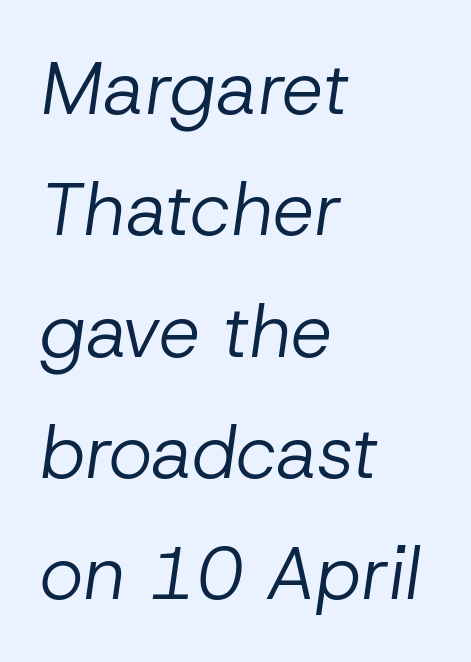
Varying glyph widths throughout — classic text-font behaviour. Emphasis-style slanted type is in use. The lines are quadded left. This sample keeps an unexceptional amount of space between lines.
